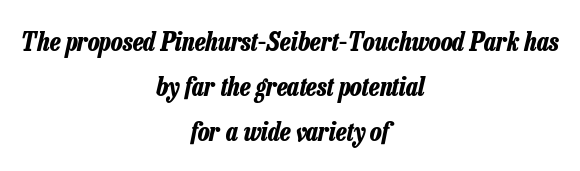
{"italic": "yes", "lean": "right", "slant_degrees": 13, "bold": "yes", "underline": "no", "align": "center", "line_spacing_ratio": 1.73, "letter_spacing": "normal", "letter_spacing_em": 0.0, "glyph_px": 26}
